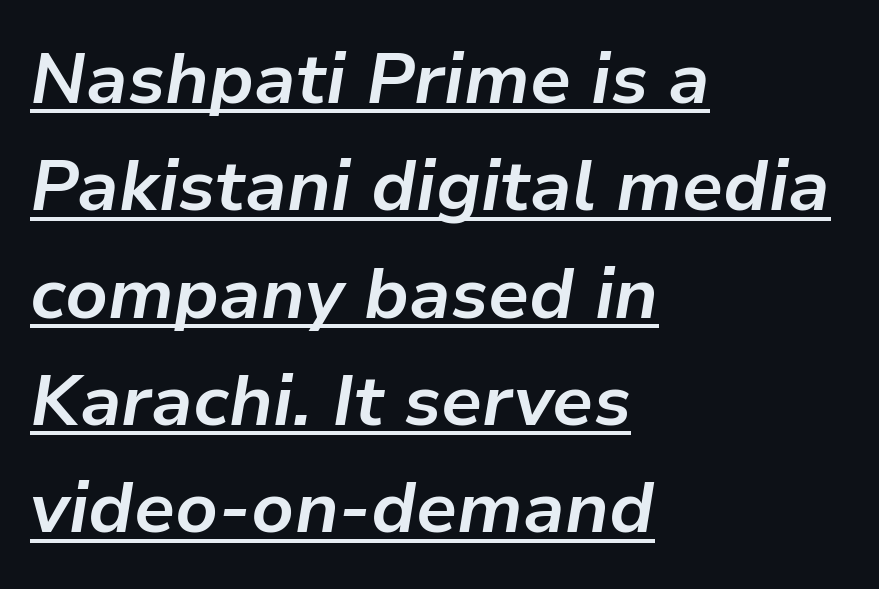
The image shows 72 px bold type, italic (leaning right); set left-aligned, normal line spacing (1.49x), normal letter spacing, underlined; low stroke contrast and a medium x-height.
